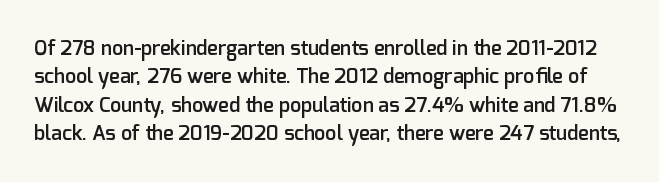
Q: Is the text bold? A: Semi-bold.
Q: Is the text italic (slanted)? A: No, it is upright.
Q: Is the text underlined? A: No.
Q: Is the spacing between letters normal or unusually wide? A: Normal.
Q: Is the spacing between lines tight, normal or loose? A: Normal.
